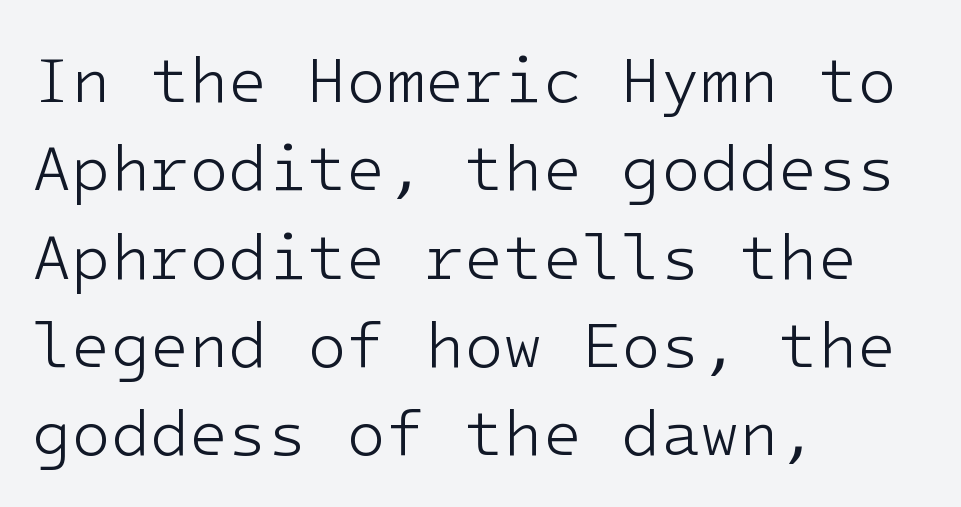
Q: Is the text bold? A: No.
Q: Is the text italic (slanted)? A: No, it is upright.
Q: Is the typeface a serif or a sans-serif typeface? A: Sans-serif.
Q: Is the text underlined? A: No.
Q: How is the paragraph aligned? A: Left-aligned.
Q: Is the spacing between letters normal or unusually wide? A: Normal.
Q: Is the spacing between lines tight, normal or loose? A: Normal.
Q: Width (condensed, normal, or wide)? A: Normal.
Q: Stroke contrast? A: Low.
Q: x-height? A: Medium.
